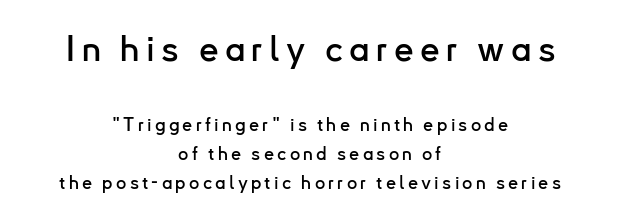
The typography opts for an upright posture over an oblique one. This is sans-serif lettering, the kind often seen on screens and signage. Spacing verdict: proportional, widths tailored to each character. Clear beneath every line of the passage. Caption: multi-line text, centered on the measure.
